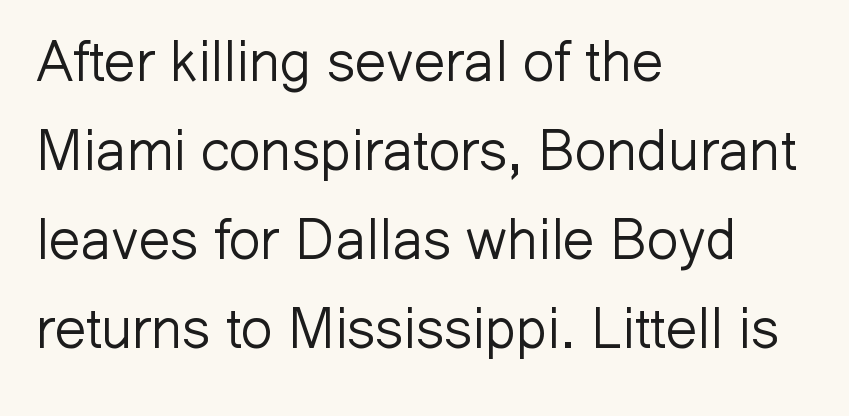
{"serif": "no", "italic": "no", "bold": "no", "weight": "light", "width": "normal", "stroke_contrast": "low", "x_height": "medium", "monospaced": "no", "underline": "no", "align": "left", "line_spacing": "normal", "line_spacing_ratio": 1.59, "letter_spacing": "normal", "letter_spacing_em": 0.0, "glyph_px": 56}
